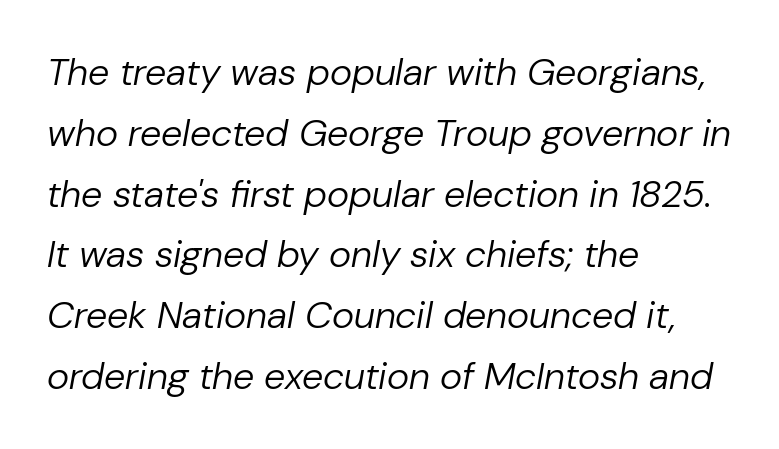
{"italic": "yes", "lean": "right", "slant_degrees": 10, "bold": "no", "weight": "regular", "width": "normal", "stroke_contrast": "low", "x_height": "medium", "monospaced": "no", "underline": "no", "align": "left", "line_spacing": "normal", "line_spacing_ratio": 1.6, "letter_spacing": "normal", "letter_spacing_em": 0.0, "glyph_px": 38}
